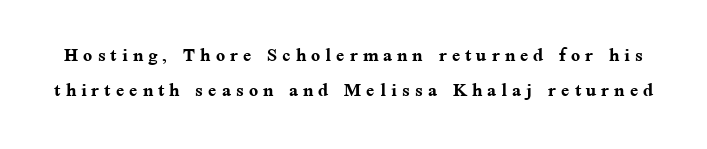
The letters are spread apart with noticeably loose tracking. Rendered with straight, roman letterforms. Letters rest on an invisible, unmarked baseline. These lines sit exactly where default settings would place them.
